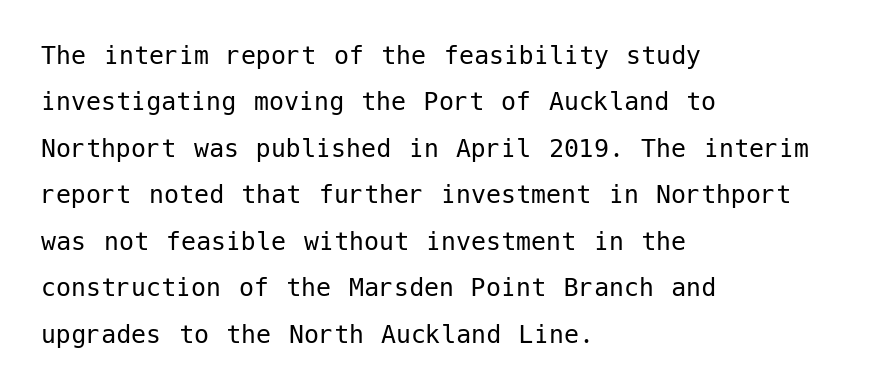
{"serif": "no", "italic": "no", "bold": "no", "weight": "regular", "width": "normal", "stroke_contrast": "low", "x_height": "medium", "underline": "no", "align": "left", "line_spacing": "normal", "line_spacing_ratio": 1.55, "letter_spacing": "normal", "letter_spacing_em": 0.0, "glyph_px": 30}
